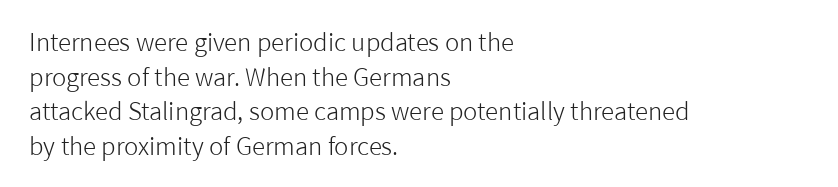
Regarding leading, the lines here are spaced in the standard way. The letters look calm and open, with moderate or lighter stems. Layout note: lines flush left. The rendering keeps characters at their native spacing. The lettering stays uniformly vertical, giving the passage a roman look. Underline: absent.
